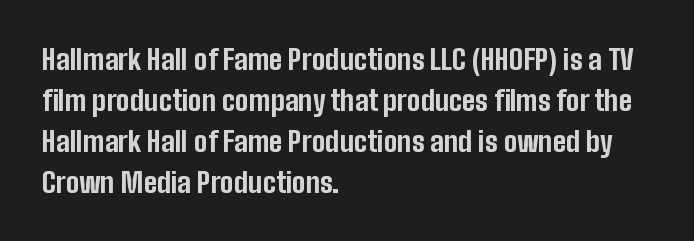
Q: Is the text bold? A: Yes.
Q: Is the text italic (slanted)? A: No, it is upright.
Q: Is the typeface a serif or a sans-serif typeface? A: Sans-serif.
Q: Is the text underlined? A: No.
Q: How is the paragraph aligned? A: Left-aligned.
Q: Is the spacing between letters normal or unusually wide? A: Normal.
Q: Is the spacing between lines tight, normal or loose? A: Normal.
Q: Width (condensed, normal, or wide)? A: Condensed.
Q: Stroke contrast? A: Low.
Q: x-height? A: Medium.
Q: Monospaced? A: No.
